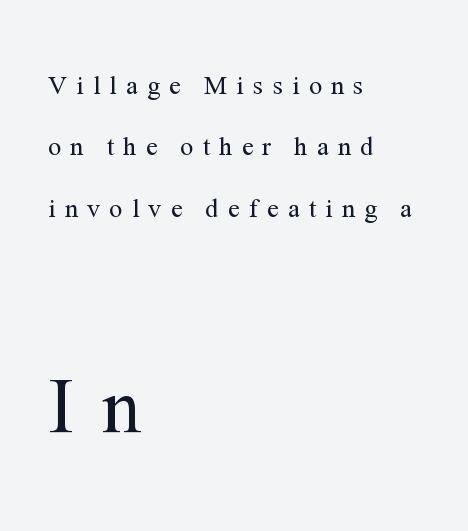
Alignment: flush left. The tracking jumps out immediately: characters are airy and widely separated. This is the regular roman posture of the typeface. Letterform terminals end in serifs throughout the passage. Character widths vary here, with narrow letters taking less room than wide ones. Underline: absent.
